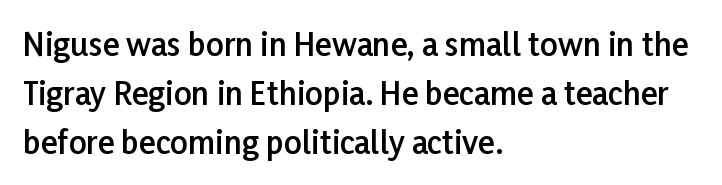
{"serif": "no", "italic": "no", "bold": "semi", "weight": "semibold", "width": "normal", "stroke_contrast": "low", "x_height": "medium", "monospaced": "no", "underline": "no", "align": "left", "line_spacing": "normal", "line_spacing_ratio": 1.58, "letter_spacing": "normal", "letter_spacing_em": 0.0, "glyph_px": 31}
